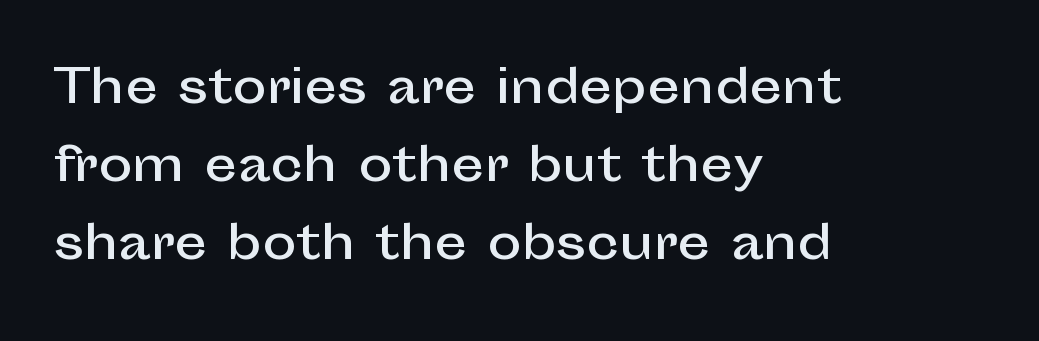
Q: Is the text italic (slanted)? A: No, it is upright.
Q: Is the typeface a serif or a sans-serif typeface? A: Sans-serif.
Q: Is the text underlined? A: No.
Q: How is the paragraph aligned? A: Left-aligned.
Q: Is the spacing between letters normal or unusually wide? A: Normal.
Q: Is the spacing between lines tight, normal or loose? A: Normal.
Q: Width (condensed, normal, or wide)? A: Normal.
Q: Stroke contrast? A: Low.
Q: x-height? A: Medium.
Q: Monospaced? A: No.
